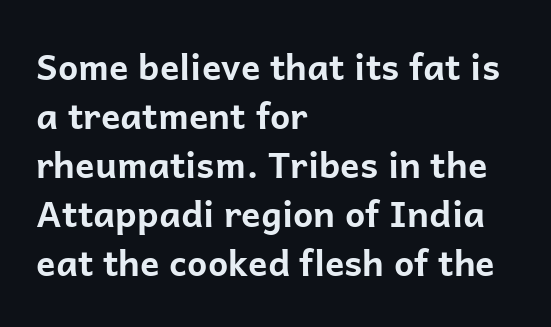
{"serif": "no", "italic": "no", "bold": "yes", "weight": "bold", "width": "normal", "stroke_contrast": "low", "x_height": "medium", "monospaced": "no", "underline": "no", "align": "left", "line_spacing": "normal", "line_spacing_ratio": 1.36, "letter_spacing": "normal", "letter_spacing_em": 0.0, "glyph_px": 36}
